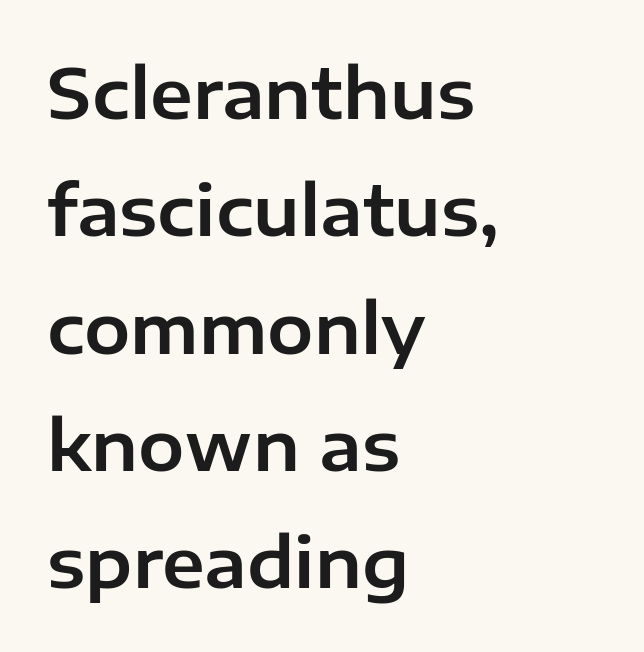
{"serif": "no", "italic": "no", "width": "normal", "stroke_contrast": "low", "x_height": "medium", "monospaced": "no", "underline": "no", "align": "left", "line_spacing": "normal", "line_spacing_ratio": 1.7, "letter_spacing": "normal", "letter_spacing_em": 0.0, "glyph_px": 69}
